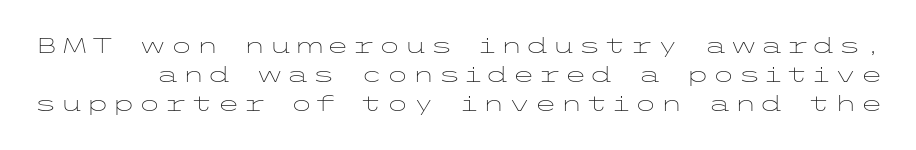
Q: Is the text bold? A: No.
Q: Is the text italic (slanted)? A: No, it is upright.
Q: Is the text underlined? A: No.
Q: Is the spacing between lines tight, normal or loose? A: Normal.
